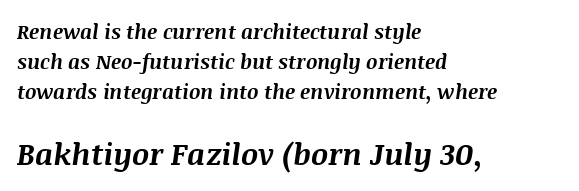
Q: Is the text bold? A: Yes.
Q: Is the text italic (slanted)? A: Yes, it leans right by about 8 degrees.
Q: Is the text underlined? A: No.
Q: How is the paragraph aligned? A: Left-aligned.
Q: Is the spacing between letters normal or unusually wide? A: Normal.
Q: Is the spacing between lines tight, normal or loose? A: Normal.
Q: Which block of text is set in a larger size, the first (top) or the second (bottom)? A: The second (bottom) one.
Q: Width (condensed, normal, or wide)? A: Normal.
Q: Stroke contrast? A: Medium.
Q: x-height? A: Large.
Q: Monospaced? A: No.
